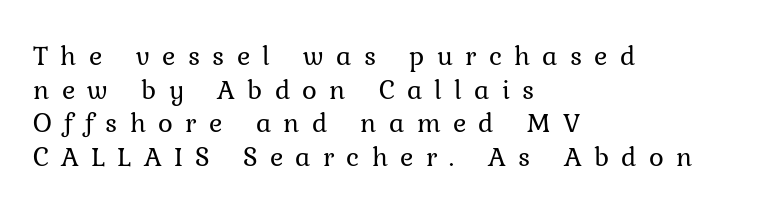
The image shows 28 px regular-weight type, upright; set left-aligned, line spacing 1.2x, unusually wide letter spacing (+0.44 em), not underlined; low stroke contrast and a medium x-height.
